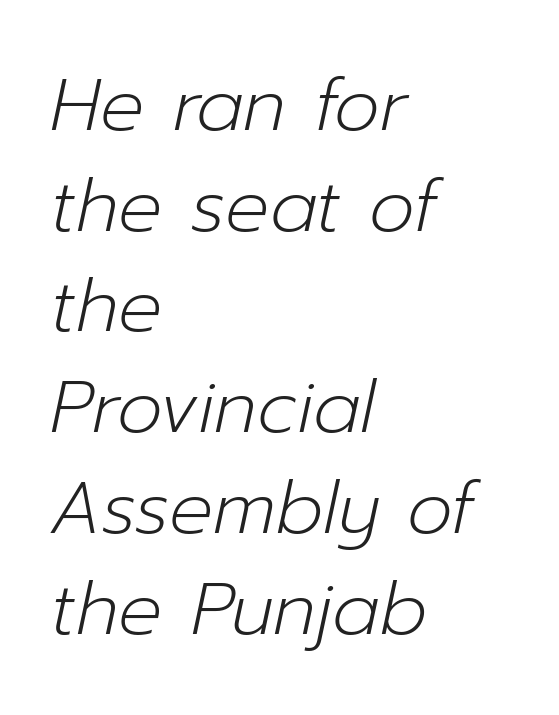
{"italic": "yes", "lean": "right", "slant_degrees": 12, "bold": "no", "weight": "light", "width": "normal", "stroke_contrast": "low", "x_height": "medium", "monospaced": "no", "underline": "no", "align": "left", "line_spacing": "normal", "line_spacing_ratio": 1.38, "letter_spacing": "normal", "letter_spacing_em": 0.0, "glyph_px": 73}
